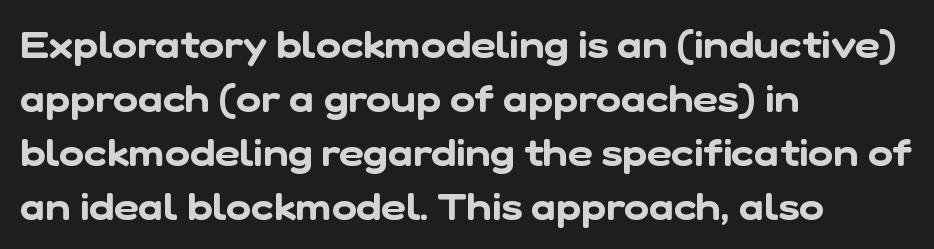
Q: Is the typeface a serif or a sans-serif typeface? A: Sans-serif.
Q: Is the text underlined? A: No.
Q: How is the paragraph aligned? A: Left-aligned.
Q: Is the spacing between letters normal or unusually wide? A: Normal.
Q: Is the spacing between lines tight, normal or loose? A: Normal.
Q: Width (condensed, normal, or wide)? A: Normal.
Q: Stroke contrast? A: Low.
Q: x-height? A: Medium.
Q: Monospaced? A: No.
